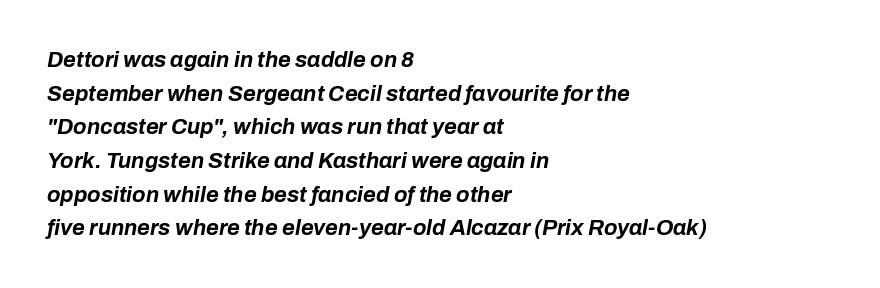
The image shows 22 px bold type, italic (leaning right); set left-aligned, normal line spacing (1.53x), normal letter spacing, not underlined.
